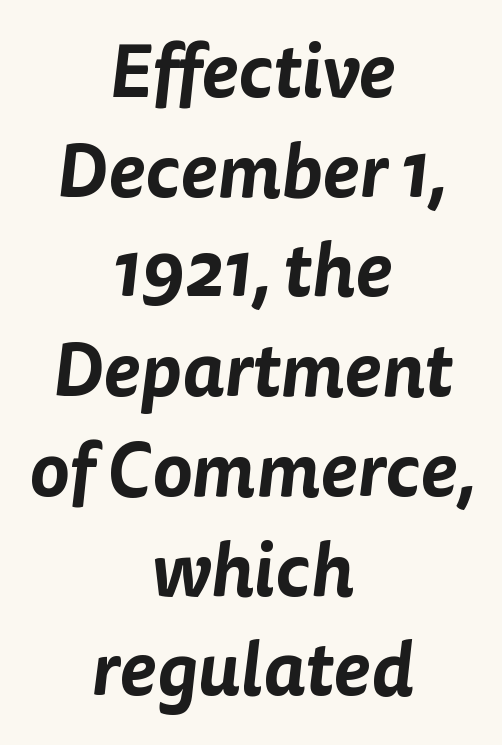
Q: Is the typeface a serif or a sans-serif typeface? A: Sans-serif.
Q: Is the text underlined? A: No.
Q: How is the paragraph aligned? A: Centered.
Q: Is the spacing between letters normal or unusually wide? A: Normal.
Q: Is the spacing between lines tight, normal or loose? A: Normal.
Q: Width (condensed, normal, or wide)? A: Normal.
Q: Stroke contrast? A: Low.
Q: x-height? A: Medium.
Q: Monospaced? A: No.
